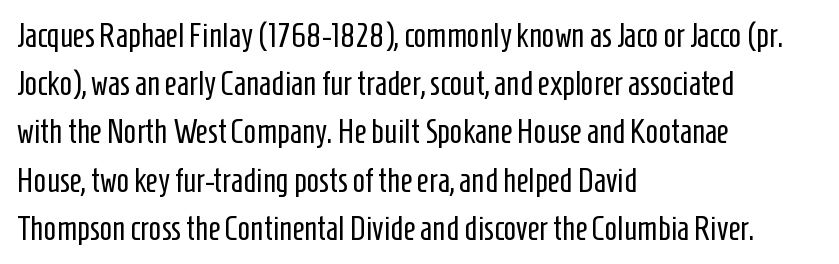
In CSS terms this would be text-align: left. The type sits square on the baseline with zero lean. Varying glyph widths throughout — classic text-font behaviour. The words here are not underlined. Regarding leading, the lines here are spaced in the standard way.
